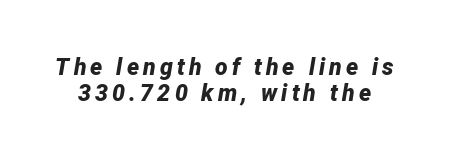
The image shows 23 px bold type, italic (leaning right); set tight line spacing (1.13x), not underlined.
